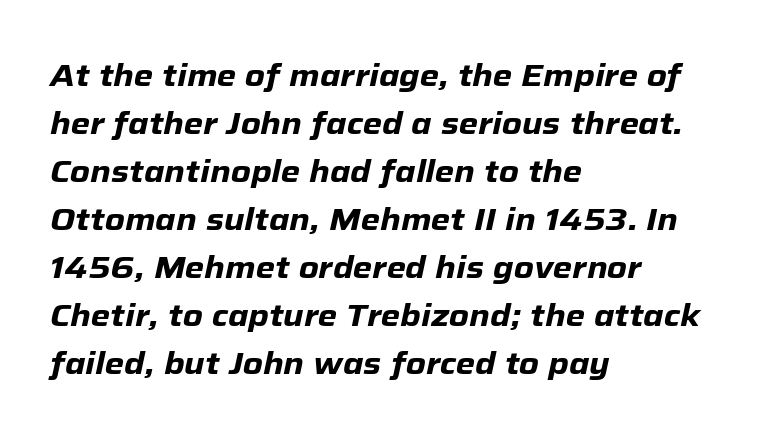
{"italic": "yes", "lean": "right", "slant_degrees": 12, "bold": "yes", "weight": "heavy", "width": "normal", "stroke_contrast": "low", "x_height": "medium", "monospaced": "no", "underline": "no", "align": "left", "line_spacing": "normal", "line_spacing_ratio": 1.55, "letter_spacing": "normal", "letter_spacing_em": 0.0, "glyph_px": 31}
